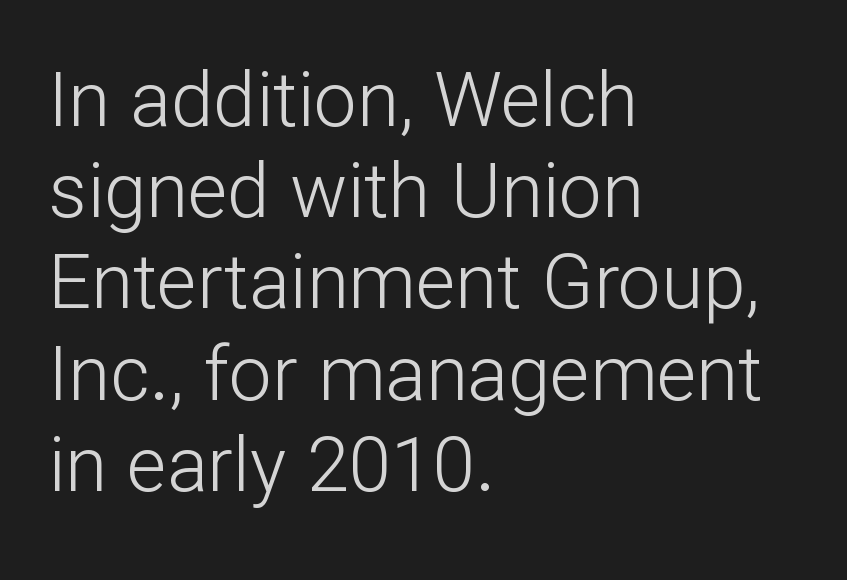
Spacing between characters is what you'd get straight out of the box. Character widths vary here, with narrow letters taking less room than wide ones. Rendered with straight, roman letterforms. The space directly below the letters is spotless. Line beginnings align vertically; line endings do not.
